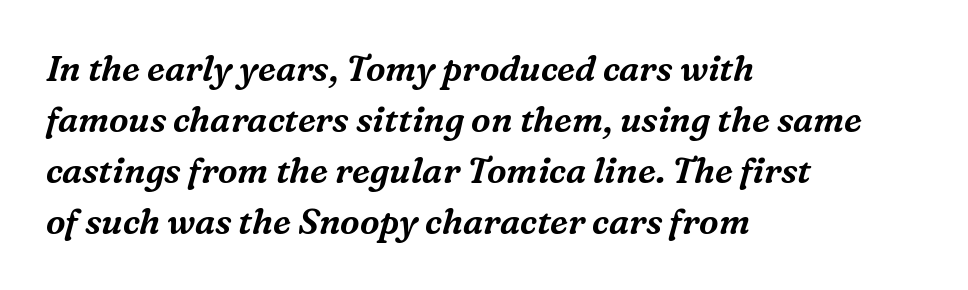
The words here are not underlined. If you drew a line through each stem, it would be angled. Regarding leading, the lines here are spaced in the standard way. The letters advance in unequal steps, a hallmark of proportional type. Line beginnings align vertically; line endings do not. Check where the strokes stop: tiny serifs finish them off.
